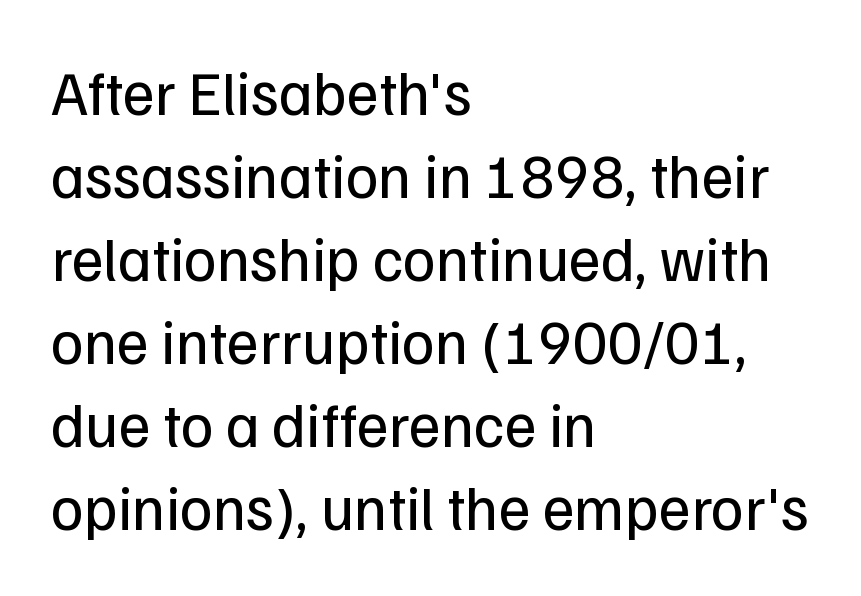
{"serif": "no", "italic": "no", "bold": "no", "weight": "regular", "width": "normal", "stroke_contrast": "low", "x_height": "medium", "monospaced": "no", "underline": "no", "align": "left", "line_spacing": "normal", "line_spacing_ratio": 1.34, "letter_spacing": "normal", "letter_spacing_em": 0.0, "glyph_px": 62}
